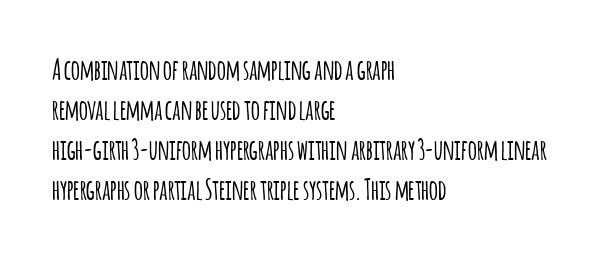
The image shows 28 px condensed sans-serif type, upright; set left-aligned, normal line spacing (1.43x), normal letter spacing, not underlined; low stroke contrast and a large x-height.
